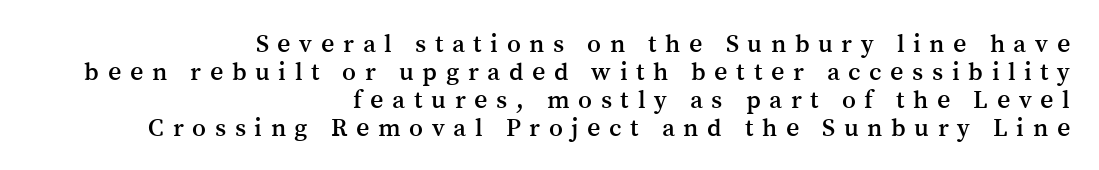
{"italic": "no", "underline": "no", "align": "right", "line_spacing": "tight", "line_spacing_ratio": 1.08, "letter_spacing": "wide", "letter_spacing_em": 0.33, "glyph_px": 26}
